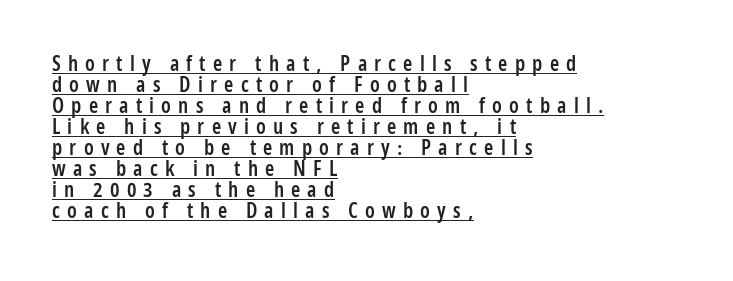
{"italic": "no", "bold": "semi", "underline": "yes", "align": "left", "line_spacing": "tight", "line_spacing_ratio": 1.0, "letter_spacing": "wide", "letter_spacing_em": 0.34, "glyph_px": 21}
